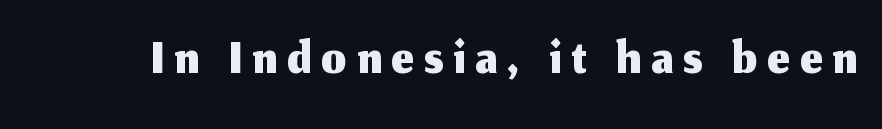
Varying glyph widths throughout — classic text-font behaviour. The text was rendered using a sans face with plain stroke endings. Does the lettering tilt? It doesn't — this is upright. Words float on clear page, feet unadorned.
